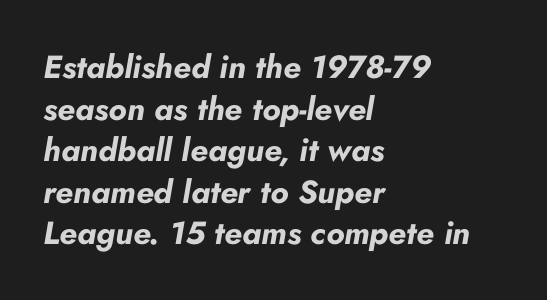
Q: Is the text bold? A: Yes.
Q: Is the text italic (slanted)? A: Yes, it leans right by about 10 degrees.
Q: Is the text underlined? A: No.
Q: How is the paragraph aligned? A: Left-aligned.
Q: Is the spacing between letters normal or unusually wide? A: Normal.
Q: Is the spacing between lines tight, normal or loose? A: Normal.
Q: Width (condensed, normal, or wide)? A: Normal.
Q: Stroke contrast? A: Low.
Q: x-height? A: Small.
Q: Monospaced? A: No.
